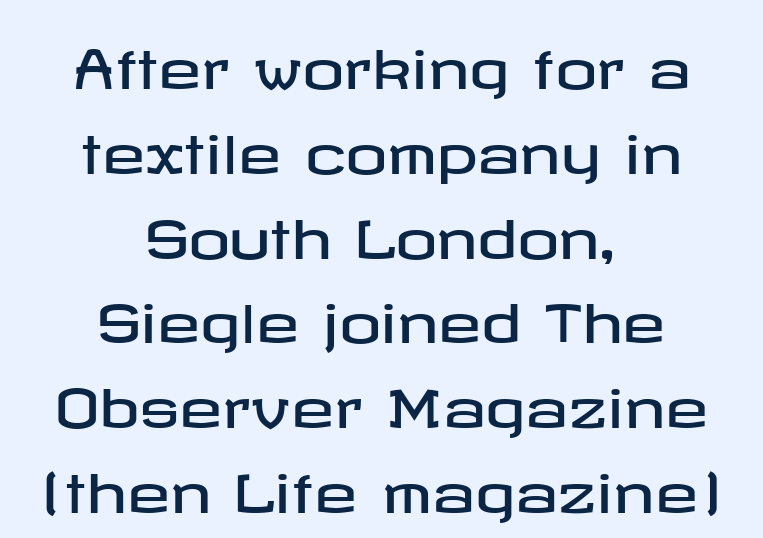
The image shows 52 px wide sans-serif type, upright; set centered, normal line spacing (1.63x), normal letter spacing, not underlined; low stroke contrast and a medium x-height.
